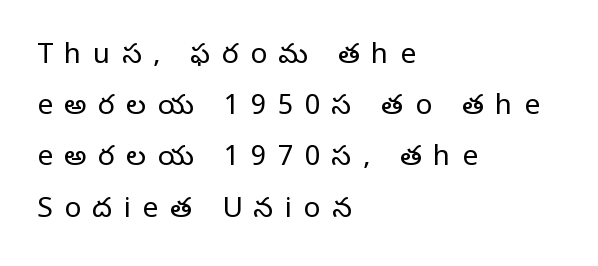
The image shows 28 px regular-weight serif type, upright; set left-aligned, line spacing 1.83x, unusually wide letter spacing (+0.41 em), not underlined; low stroke contrast and a large x-height.
